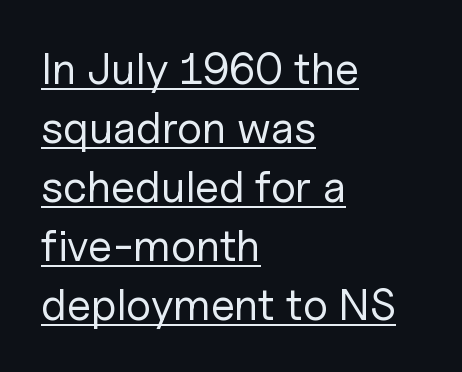
Q: Is the text bold? A: No.
Q: Is the text italic (slanted)? A: No, it is upright.
Q: Is the typeface a serif or a sans-serif typeface? A: Sans-serif.
Q: Is the text underlined? A: Yes.
Q: How is the paragraph aligned? A: Left-aligned.
Q: Is the spacing between letters normal or unusually wide? A: Normal.
Q: Is the spacing between lines tight, normal or loose? A: Normal.
Q: Width (condensed, normal, or wide)? A: Normal.
Q: Stroke contrast? A: Low.
Q: x-height? A: Medium.
Q: Monospaced? A: No.
